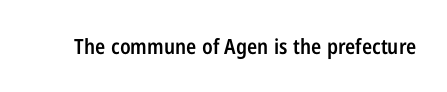
{"italic": "no", "bold": "semi", "underline": "no", "letter_spacing": "normal", "letter_spacing_em": 0.0, "glyph_px": 21}
